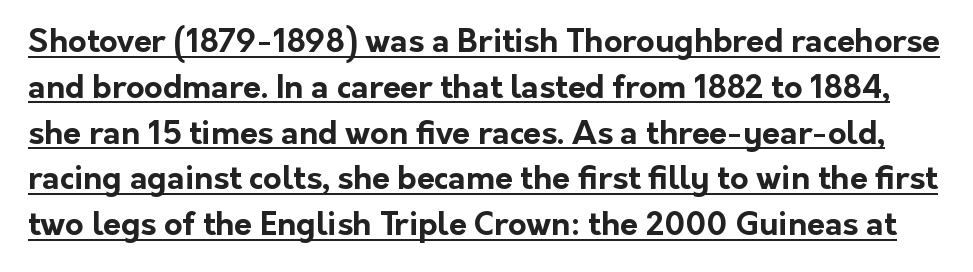
{"serif": "no", "italic": "no", "bold": "yes", "weight": "bold", "width": "normal", "stroke_contrast": "low", "x_height": "medium", "monospaced": "no", "underline": "yes", "line_spacing": "normal", "line_spacing_ratio": 1.43, "letter_spacing": "normal", "letter_spacing_em": 0.0, "glyph_px": 32}
